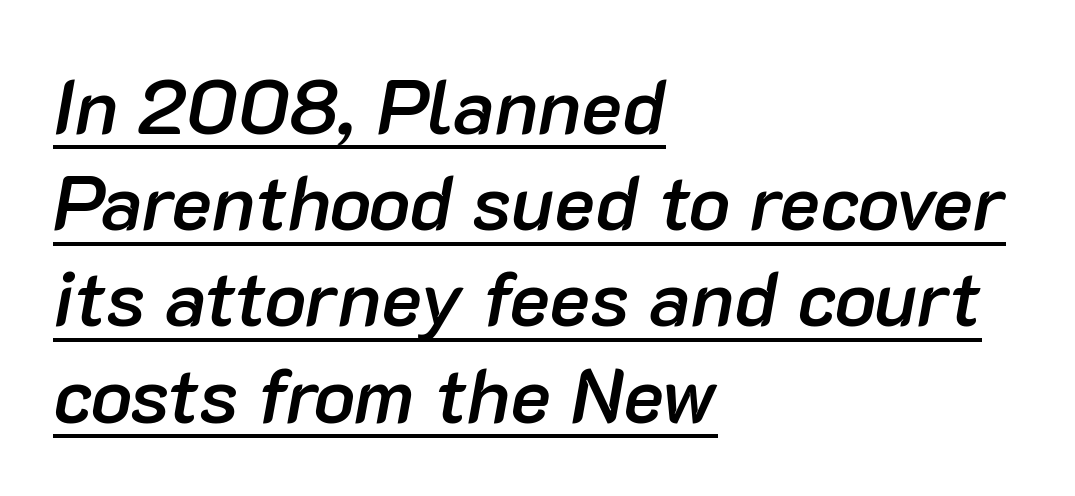
{"italic": "yes", "lean": "right", "slant_degrees": 10, "bold": "semi", "weight": "semibold", "width": "normal", "stroke_contrast": "low", "x_height": "medium", "monospaced": "no", "underline": "yes", "align": "left", "line_spacing": "normal", "line_spacing_ratio": 1.25, "letter_spacing": "normal", "letter_spacing_em": 0.0, "glyph_px": 77}
